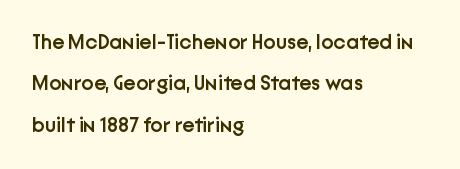
Q: Is the text bold? A: Semi-bold.
Q: Is the text italic (slanted)? A: No, it is upright.
Q: Is the text underlined? A: No.
Q: How is the paragraph aligned? A: Left-aligned.
Q: Is the spacing between letters normal or unusually wide? A: Normal.
Q: Is the spacing between lines tight, normal or loose? A: Loose.
